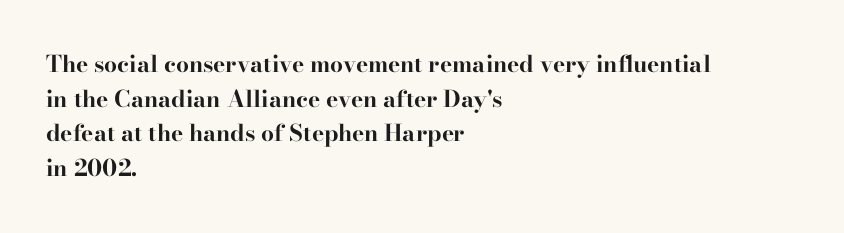
Q: Is the text bold? A: Yes.
Q: Is the text italic (slanted)? A: No, it is upright.
Q: Is the text underlined? A: No.
Q: How is the paragraph aligned? A: Left-aligned.
Q: Is the spacing between letters normal or unusually wide? A: Normal.
Q: Is the spacing between lines tight, normal or loose? A: Normal.
